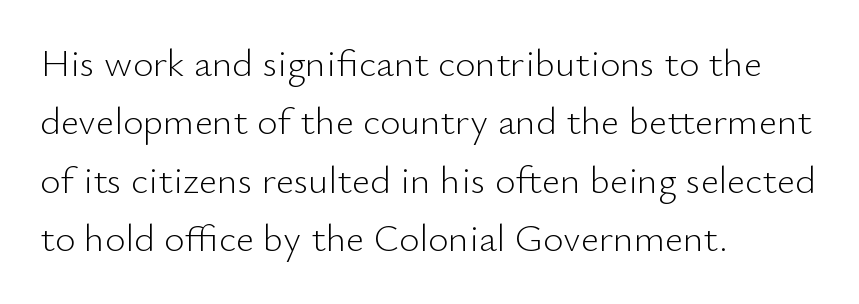
The image shows 39 px light sans-serif type, upright; set left-aligned, normal line spacing (1.5x), normal letter spacing, not underlined; low stroke contrast and a small x-height.
